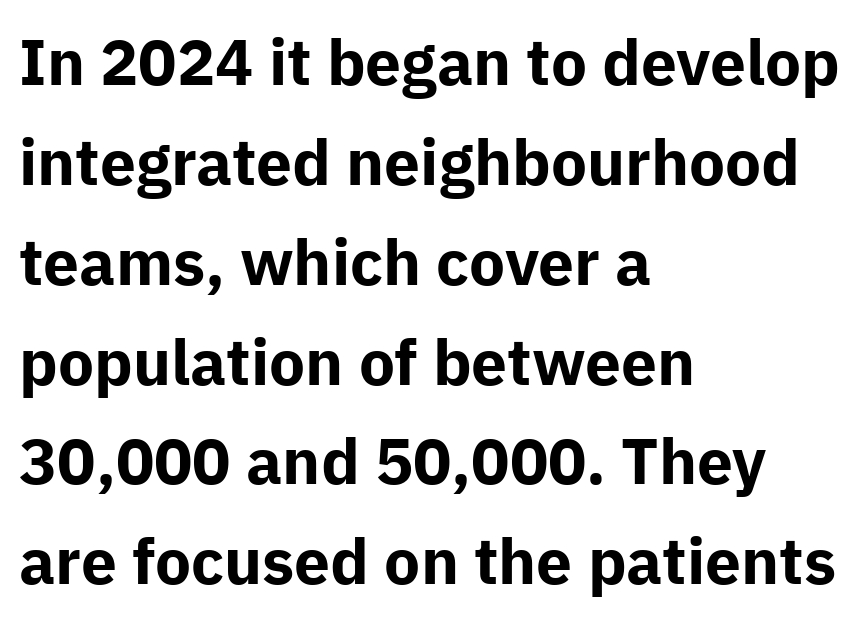
Is the letter spacing exaggerated? No — it looks like the ordinary default. Heft: maximum for text — a bold. If you drew a line through each stem, it would be perfectly vertical. Underline: absent. The face used here is proportionally spaced, like ordinary book or web type. If you measured baseline to baseline, you'd find a middling distance.
